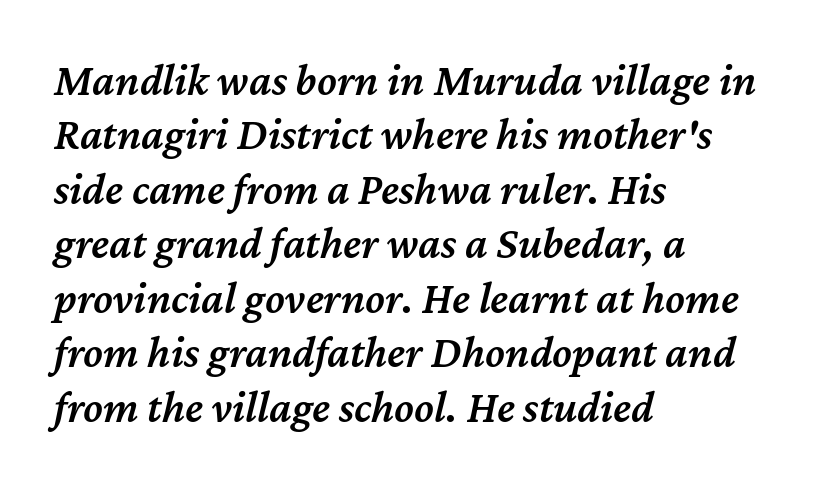
The image shows 45 px semibold type, italic (leaning right); set left-aligned, line spacing 1.21x, normal letter spacing, not underlined; medium stroke contrast and a medium x-height.
